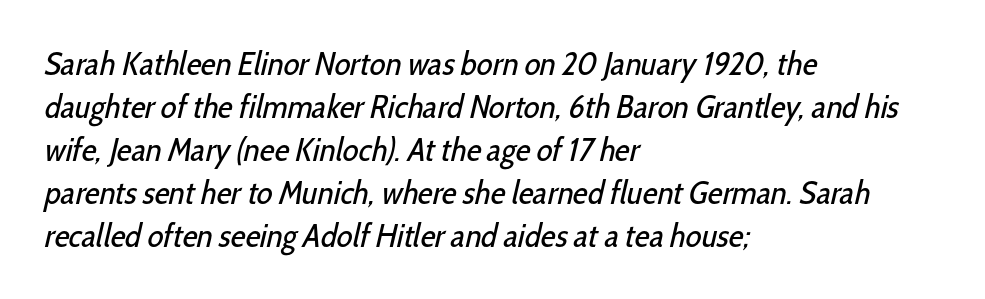
The words here are not underlined. Weight class: somewhere from thin through regular. Caption: standard tracking, unaltered. Each letter keeps its own natural width here, so spacing adapts to shape.
